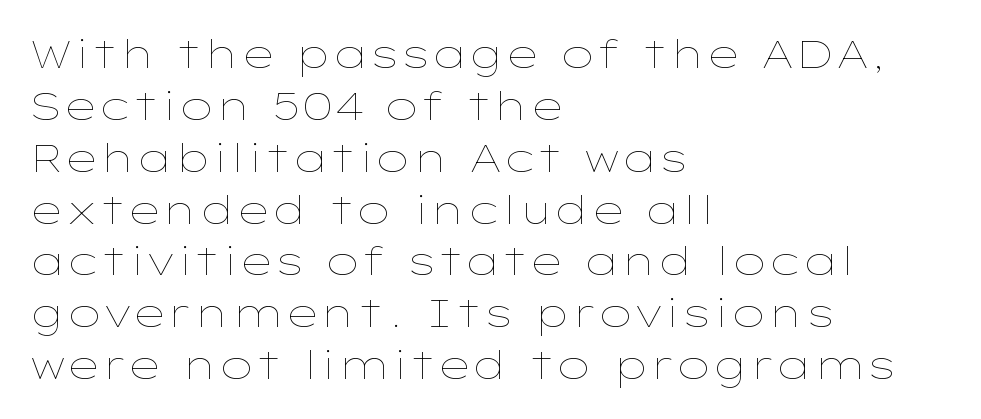
The image shows 39 px thin, wide type, upright; set left-aligned, normal line spacing (1.33x), normal letter spacing, not underlined; low stroke contrast and a medium x-height.
